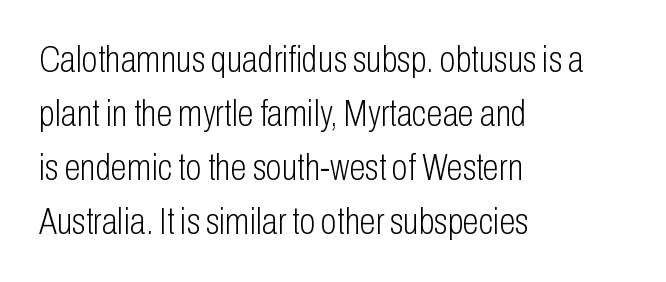
Q: Is the text bold? A: No.
Q: Is the text italic (slanted)? A: No, it is upright.
Q: Is the typeface a serif or a sans-serif typeface? A: Sans-serif.
Q: Is the text underlined? A: No.
Q: How is the paragraph aligned? A: Left-aligned.
Q: Is the spacing between letters normal or unusually wide? A: Normal.
Q: Is the spacing between lines tight, normal or loose? A: Normal.
Q: Width (condensed, normal, or wide)? A: Condensed.
Q: Stroke contrast? A: Low.
Q: x-height? A: Medium.
Q: Monospaced? A: No.
